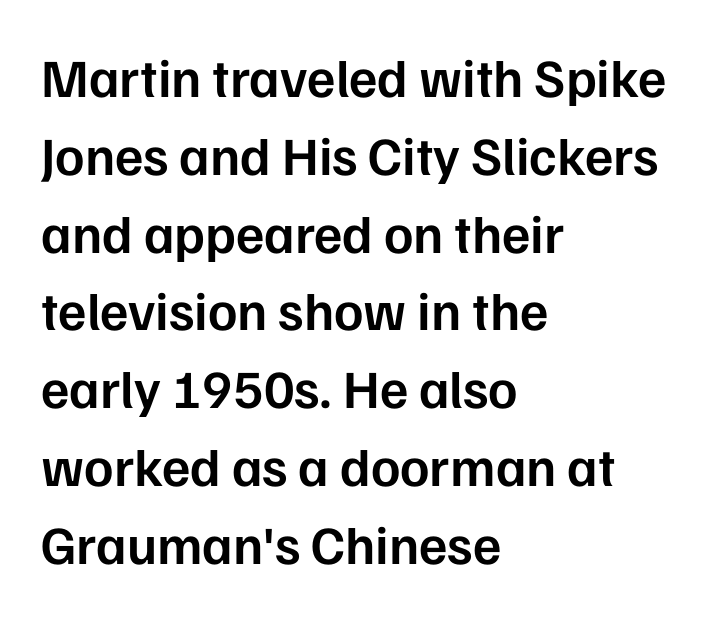
Q: Is the text bold? A: Semi-bold.
Q: Is the text italic (slanted)? A: No, it is upright.
Q: Is the typeface a serif or a sans-serif typeface? A: Sans-serif.
Q: Is the text underlined? A: No.
Q: How is the paragraph aligned? A: Left-aligned.
Q: Is the spacing between letters normal or unusually wide? A: Normal.
Q: Is the spacing between lines tight, normal or loose? A: Normal.
Q: Width (condensed, normal, or wide)? A: Normal.
Q: Stroke contrast? A: Low.
Q: x-height? A: Medium.
Q: Monospaced? A: No.
